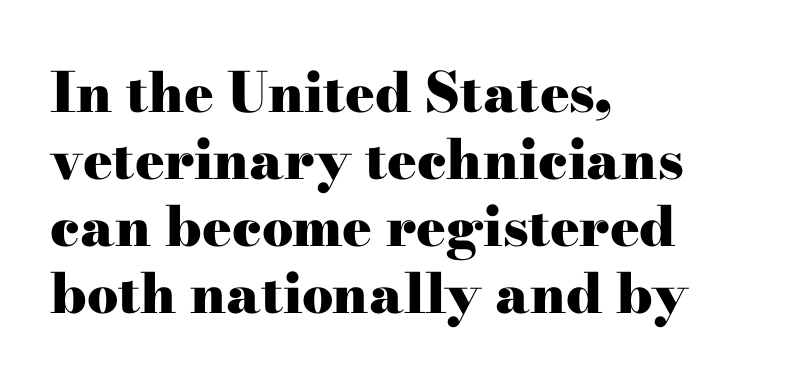
The image shows 55 px heavy, wide serif type, upright; set left-aligned, line spacing 1.22x, normal letter spacing, not underlined; high stroke contrast and a small x-height.
